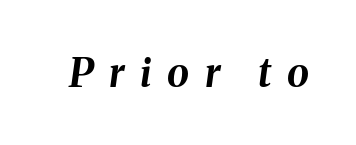
The image shows 40 px bold type, italic (leaning right); set unusually wide letter spacing (+0.39 em), not underlined; medium stroke contrast and a medium x-height.
